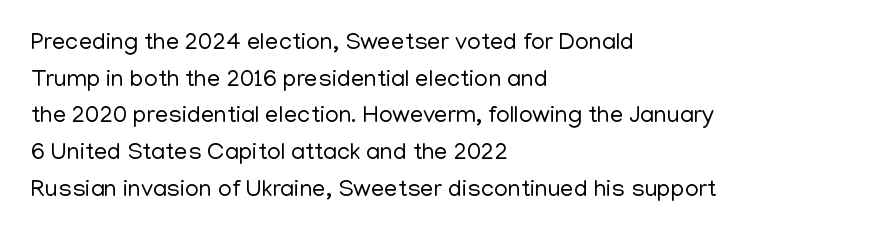
Q: Is the text bold? A: No.
Q: Is the text italic (slanted)? A: No, it is upright.
Q: Is the text underlined? A: No.
Q: How is the paragraph aligned? A: Left-aligned.
Q: Is the spacing between letters normal or unusually wide? A: Normal.
Q: Is the spacing between lines tight, normal or loose? A: Normal.
